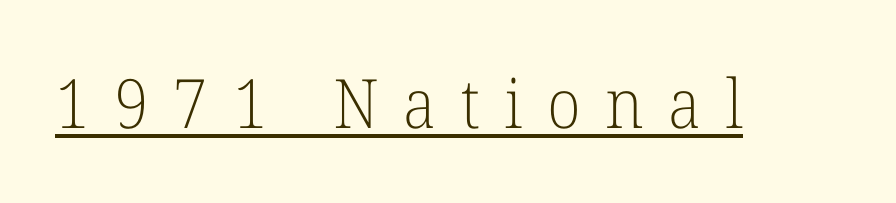
{"serif": "yes", "italic": "no", "bold": "no", "weight": "light", "width": "normal", "stroke_contrast": "low", "x_height": "medium", "monospaced": "no", "underline": "yes", "letter_spacing": "wide", "letter_spacing_em": 0.36, "glyph_px": 68}
